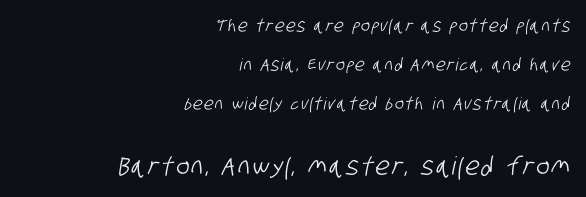
A student would notice the bottom passage is typeset larger than what precedes it. Typeset ragged left — the right edge is the straight one. Is there much room between lines? Yes — plenty of vertical air separates them. Check the space under the baseline: it is left empty.
